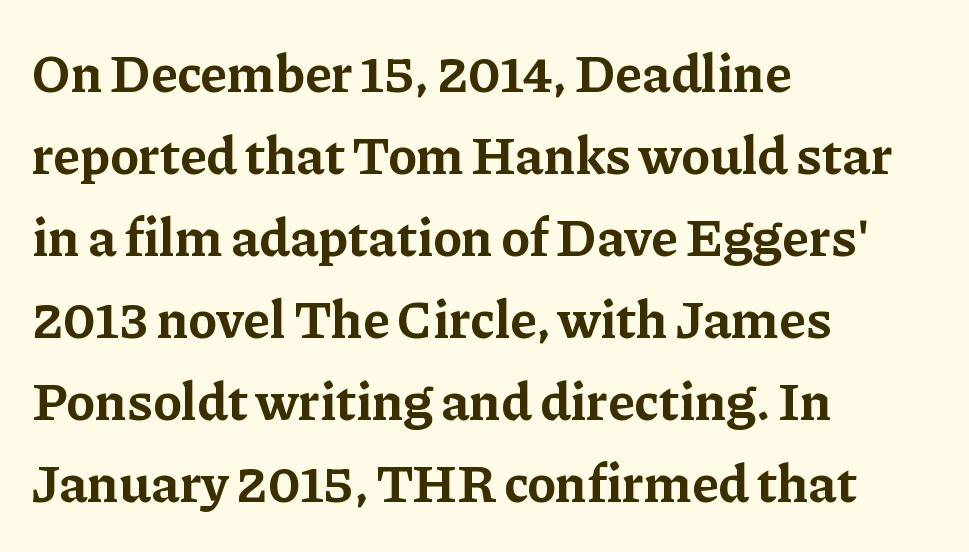
{"serif": "yes", "italic": "no", "bold": "yes", "weight": "bold", "width": "normal", "stroke_contrast": "low", "x_height": "medium", "monospaced": "no", "underline": "no", "align": "left", "line_spacing": "normal", "line_spacing_ratio": 1.52, "letter_spacing": "normal", "letter_spacing_em": 0.0, "glyph_px": 54}
